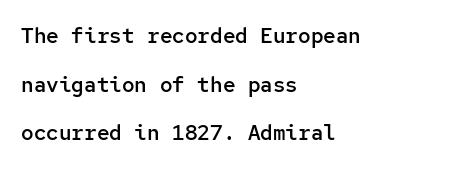
Posture: upright roman. Does the weight exceed regular? Yes, but only to semibold. Glyph-to-glyph distance matches everyday printed text. Quick note: interline space is abundant.
